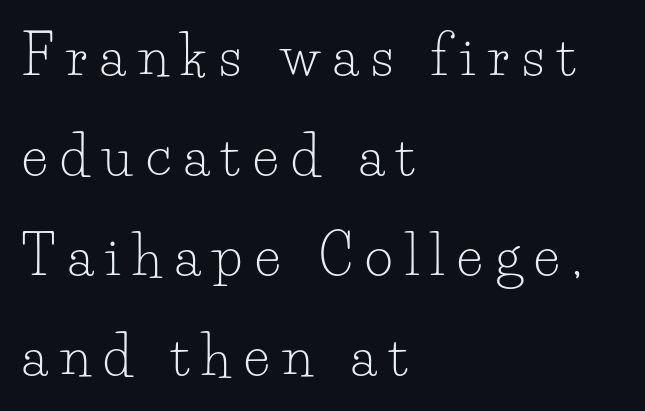
Q: Is the text bold? A: No.
Q: Is the text italic (slanted)? A: No, it is upright.
Q: Is the typeface a serif or a sans-serif typeface? A: Serif.
Q: Is the text underlined? A: No.
Q: How is the paragraph aligned? A: Left-aligned.
Q: Is the spacing between letters normal or unusually wide? A: Unusually wide.
Q: Width (condensed, normal, or wide)? A: Normal.
Q: Stroke contrast? A: Low.
Q: x-height? A: Small.
Q: Monospaced? A: No.
